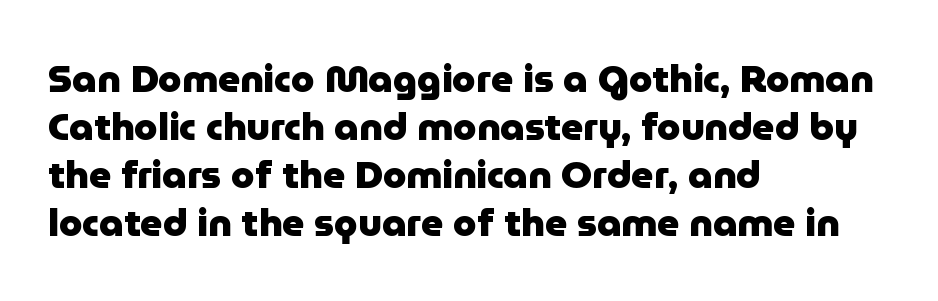
Q: Is the text bold? A: Yes.
Q: Is the text italic (slanted)? A: No, it is upright.
Q: Is the typeface a serif or a sans-serif typeface? A: Sans-serif.
Q: Is the text underlined? A: No.
Q: How is the paragraph aligned? A: Left-aligned.
Q: Is the spacing between letters normal or unusually wide? A: Normal.
Q: Is the spacing between lines tight, normal or loose? A: Normal.
Q: Width (condensed, normal, or wide)? A: Normal.
Q: Stroke contrast? A: Low.
Q: x-height? A: Medium.
Q: Monospaced? A: No.
